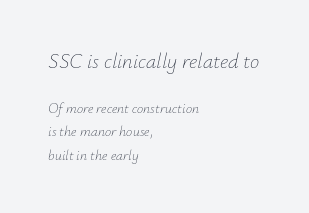
The image shows 21 px text type, italic (leaning right); set left-aligned, normal line spacing (1.67x), normal letter spacing, not underlined; the first (top) block is 1.5x larger.
